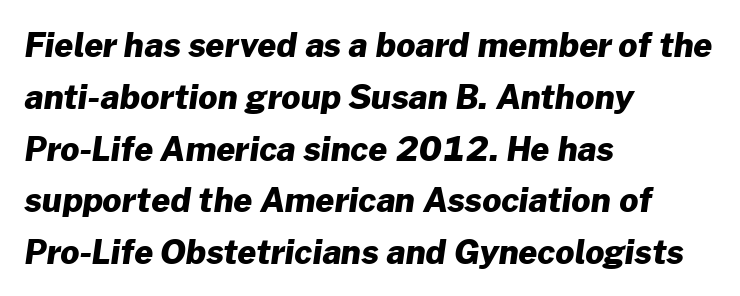
The image shows 33 px heavy sans-serif type; set left-aligned, normal line spacing (1.57x), normal letter spacing, not underlined; low stroke contrast and a medium x-height.
